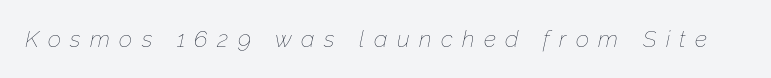
The image shows 23 px text type, italic (leaning right); set unusually wide letter spacing (+0.41 em), not underlined.
